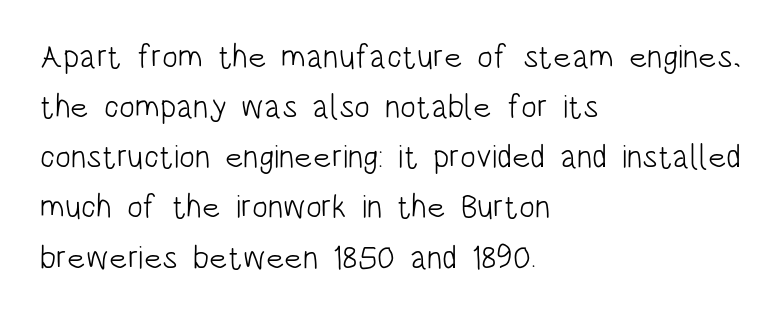
{"serif": "no", "italic": "no", "bold": "no", "weight": "light", "width": "condensed", "stroke_contrast": "low", "x_height": "large", "monospaced": "no", "underline": "no", "align": "left", "line_spacing": "normal", "line_spacing_ratio": 1.52, "letter_spacing": "normal", "letter_spacing_em": 0.0, "glyph_px": 33}
